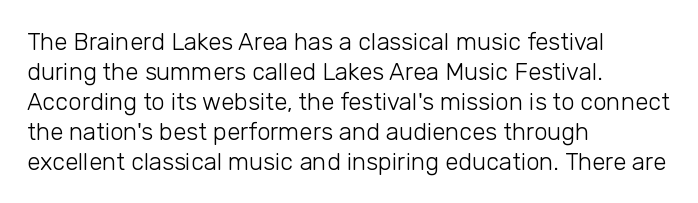
The image shows 24 px text type, upright; set left-aligned, normal line spacing (1.25x), normal letter spacing, not underlined.
